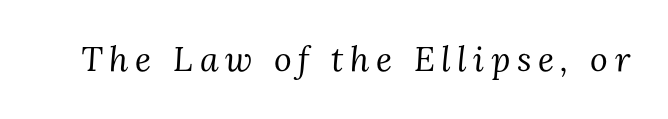
The typeface chosen for these lines features serifs. This sample has the flowing, uneven cadence of proportional lettering. Type without underlining. Is the type slanted? Yes — the strokes lean at a clear angle.
